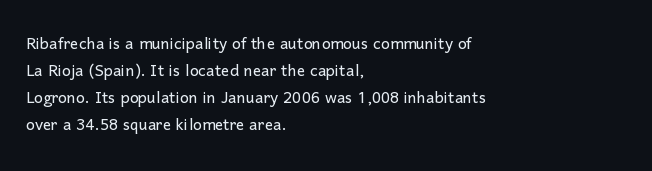
The passage shown is not underscored anywhere. Summary of vertical rhythm: regular, with standard interline spacing. The rag falls on the right side of this text block. Notice how the stems are strictly vertical — no italics here. Vertical stems look standard width or narrower in stroke.
